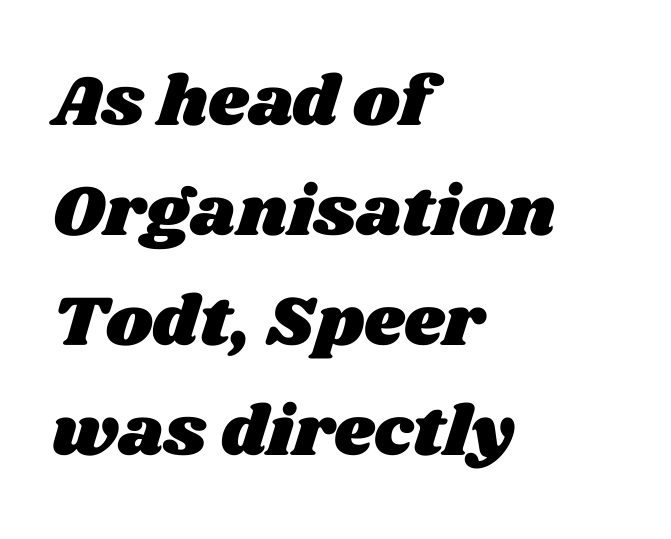
{"width": "wide", "stroke_contrast": "medium", "x_height": "large", "monospaced": "no", "underline": "no", "align": "left", "line_spacing": "normal", "line_spacing_ratio": 1.55, "letter_spacing": "normal", "letter_spacing_em": 0.0, "glyph_px": 71}
